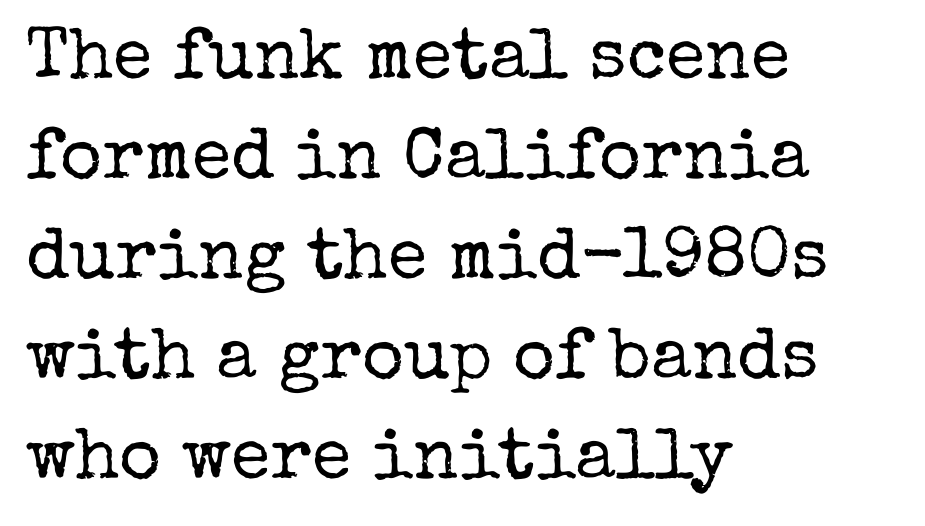
{"serif": "yes", "italic": "no", "bold": "no", "weight": "regular", "width": "normal", "stroke_contrast": "low", "x_height": "medium", "monospaced": "no", "underline": "no", "align": "left", "line_spacing": "normal", "line_spacing_ratio": 1.39, "letter_spacing": "normal", "letter_spacing_em": 0.0, "glyph_px": 72}
